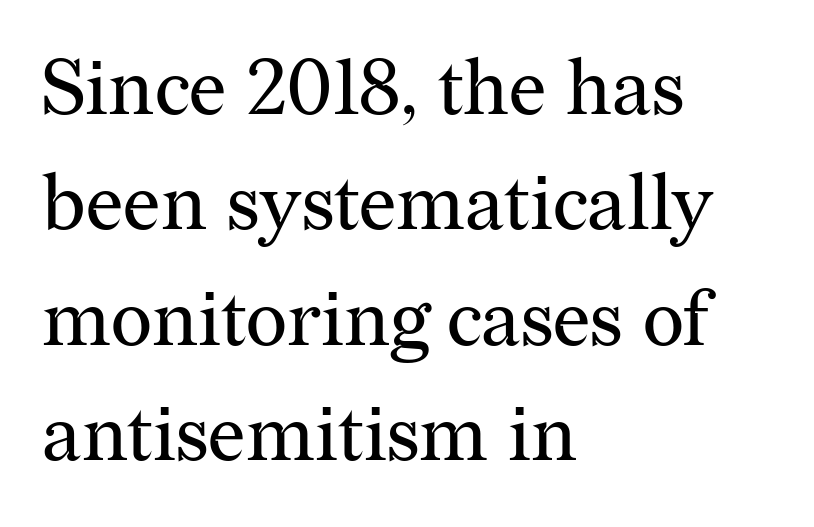
Q: Is the text bold? A: No.
Q: Is the text italic (slanted)? A: No, it is upright.
Q: Is the typeface a serif or a sans-serif typeface? A: Serif.
Q: Is the text underlined? A: No.
Q: How is the paragraph aligned? A: Left-aligned.
Q: Is the spacing between letters normal or unusually wide? A: Normal.
Q: Is the spacing between lines tight, normal or loose? A: Normal.
Q: Width (condensed, normal, or wide)? A: Normal.
Q: Stroke contrast? A: Medium.
Q: x-height? A: Medium.
Q: Monospaced? A: No.
